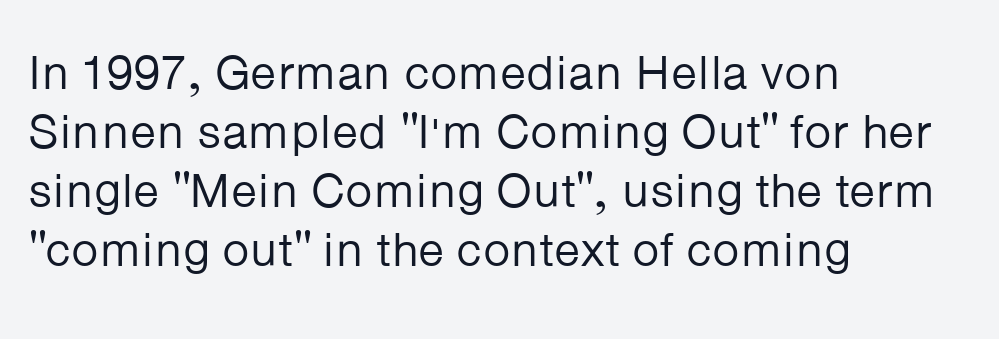
Every row of glyphs begins at an identical x-position on the left. The glyphs are unaccompanied by any horizontal stroke below them. Nope, no serifs anywhere on these letters. This sample has the flowing, uneven cadence of proportional lettering.
